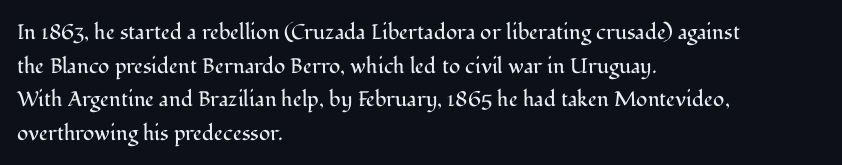
Q: Is the text bold? A: No.
Q: Is the text italic (slanted)? A: No, it is upright.
Q: Is the text underlined? A: No.
Q: How is the paragraph aligned? A: Left-aligned.
Q: Is the spacing between letters normal or unusually wide? A: Normal.
Q: Is the spacing between lines tight, normal or loose? A: Normal.
